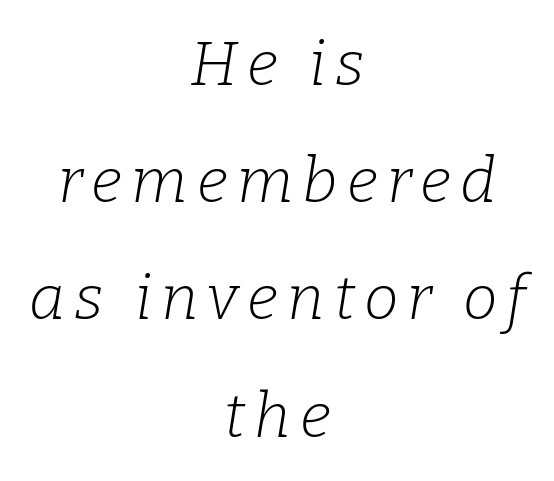
The characters are drawn with everyday or finer stroke widths. The text block is weighted toward neither margin, spreading evenly from the middle. Spacing verdict: proportional, widths tailored to each character. The passage shown leans; its letterforms are oblique.
